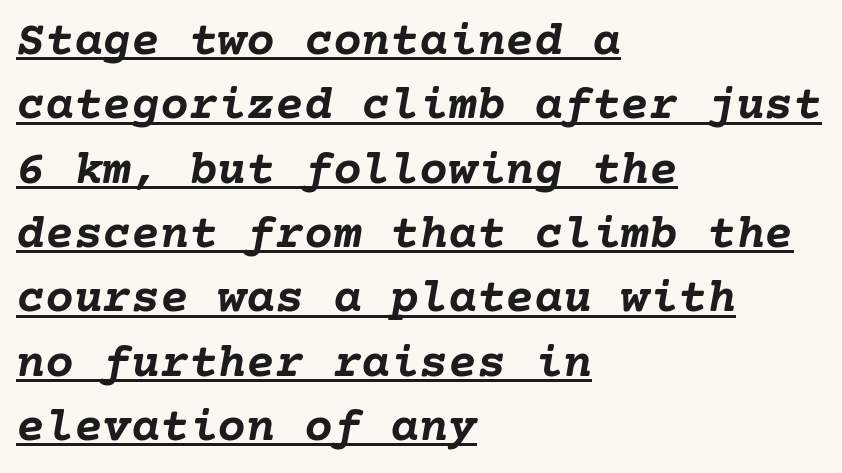
{"italic": "yes", "lean": "right", "slant_degrees": 10, "bold": "yes", "weight": "semibold", "width": "normal", "stroke_contrast": "low", "x_height": "medium", "underline": "yes", "align": "left", "line_spacing": "normal", "line_spacing_ratio": 1.34, "letter_spacing": "normal", "letter_spacing_em": 0.0, "glyph_px": 48}
